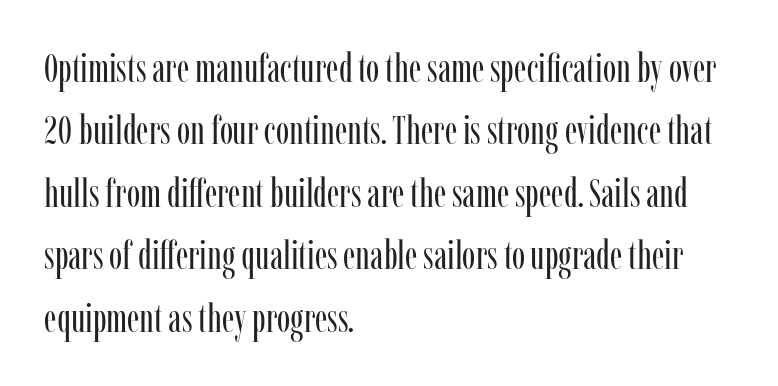
The image shows 40 px regular-weight, condensed serif type, upright; set left-aligned, normal line spacing (1.56x), normal letter spacing, not underlined; low stroke contrast and a medium x-height.
